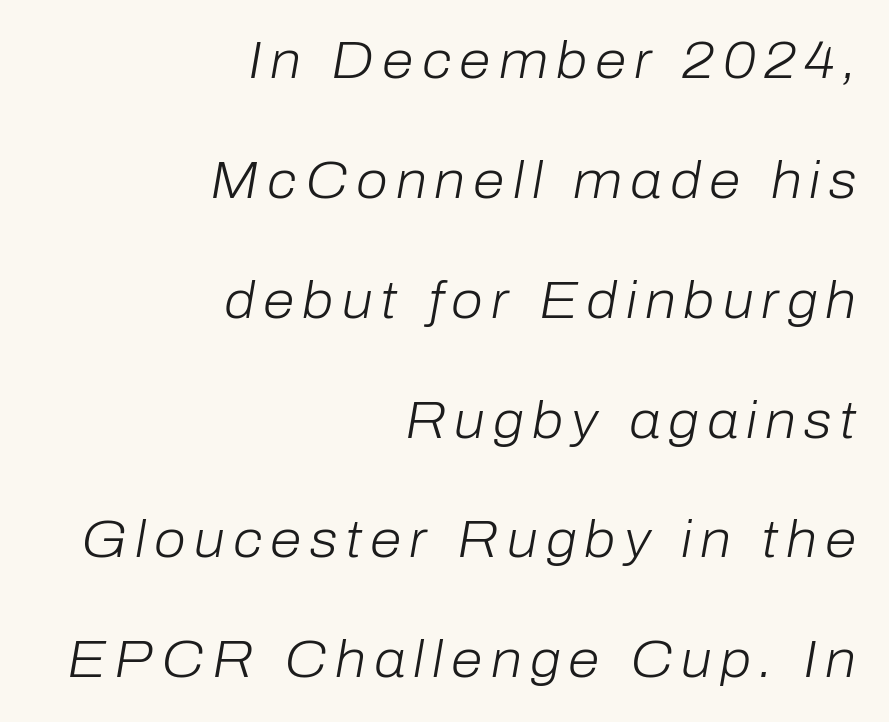
Q: Is the text bold? A: No.
Q: Is the text italic (slanted)? A: Yes, it leans right by about 10 degrees.
Q: Is the text underlined? A: No.
Q: How is the paragraph aligned? A: Right-aligned.
Q: Is the spacing between lines tight, normal or loose? A: Loose.
Q: Width (condensed, normal, or wide)? A: Normal.
Q: Stroke contrast? A: Low.
Q: x-height? A: Medium.
Q: Monospaced? A: No.
